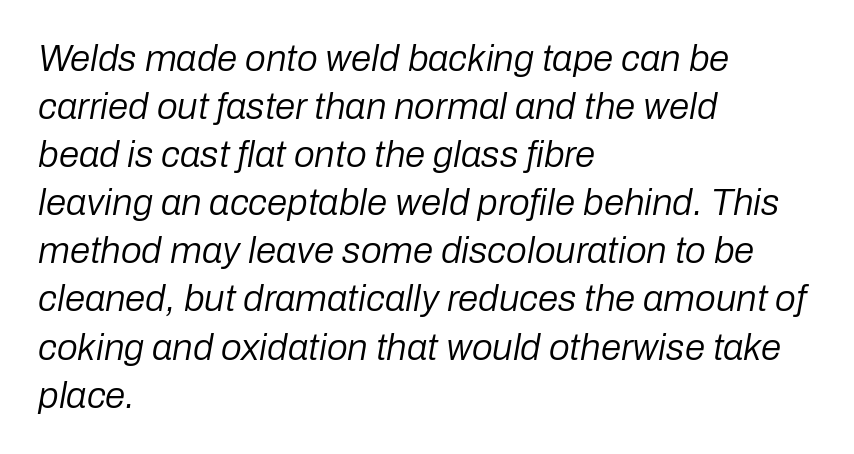
Q: Is the text bold? A: No.
Q: Is the text italic (slanted)? A: Yes, it leans right by about 10 degrees.
Q: Is the text underlined? A: No.
Q: How is the paragraph aligned? A: Left-aligned.
Q: Is the spacing between letters normal or unusually wide? A: Normal.
Q: Is the spacing between lines tight, normal or loose? A: Normal.
Q: Width (condensed, normal, or wide)? A: Normal.
Q: Stroke contrast? A: Low.
Q: x-height? A: Medium.
Q: Monospaced? A: No.
